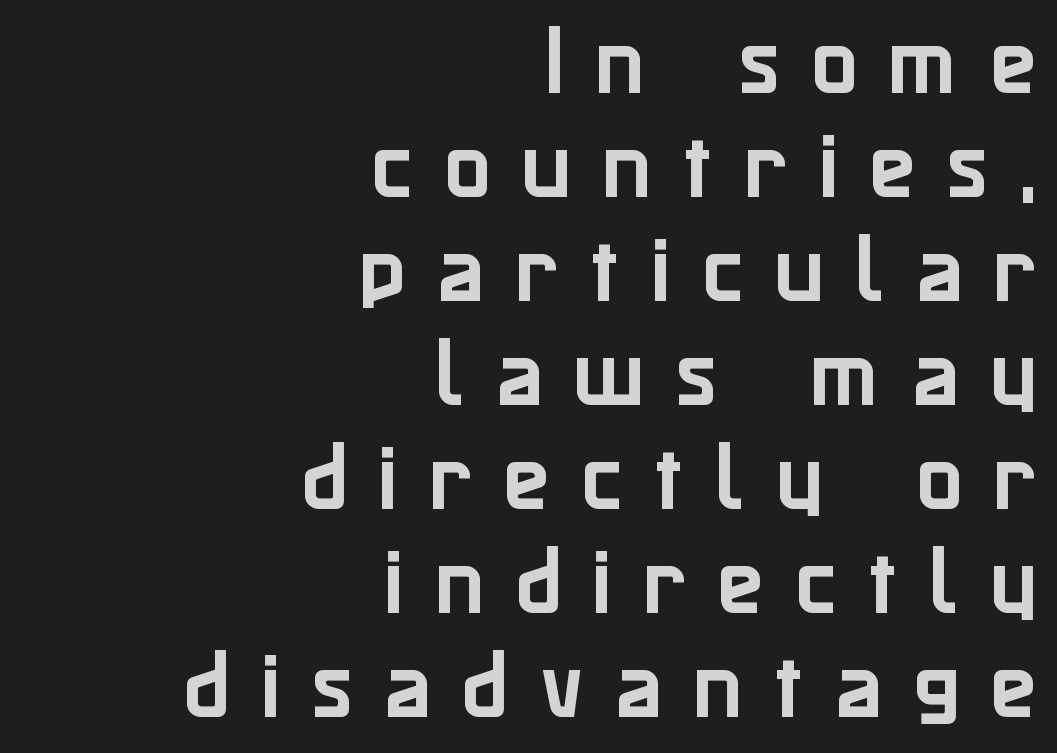
Q: Is the text italic (slanted)? A: No, it is upright.
Q: Is the typeface a serif or a sans-serif typeface? A: Sans-serif.
Q: Is the text underlined? A: No.
Q: How is the paragraph aligned? A: Right-aligned.
Q: Is the spacing between letters normal or unusually wide? A: Unusually wide.
Q: Is the spacing between lines tight, normal or loose? A: Normal.
Q: Width (condensed, normal, or wide)? A: Normal.
Q: Stroke contrast? A: Low.
Q: x-height? A: Medium.
Q: Monospaced? A: No.
